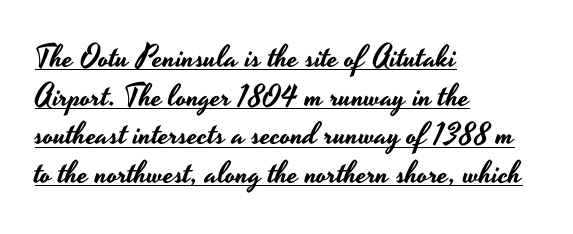
Q: Is the text italic (slanted)? A: Yes.
Q: Is the typeface a serif or a sans-serif typeface? A: Sans-serif.
Q: Is the text underlined? A: Yes.
Q: How is the paragraph aligned? A: Left-aligned.
Q: Is the spacing between letters normal or unusually wide? A: Normal.
Q: Is the spacing between lines tight, normal or loose? A: Normal.
Q: Width (condensed, normal, or wide)? A: Wide.
Q: Stroke contrast? A: Low.
Q: x-height? A: Small.
Q: Monospaced? A: No.
